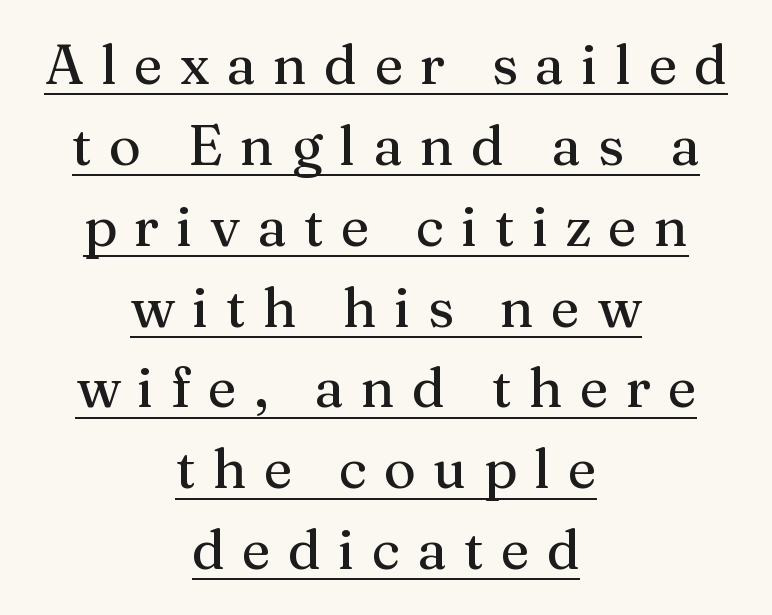
The image shows 55 px serif type, upright; set centered, normal line spacing (1.47x), unusually wide letter spacing (+0.31 em), underlined; medium stroke contrast and a medium x-height.
